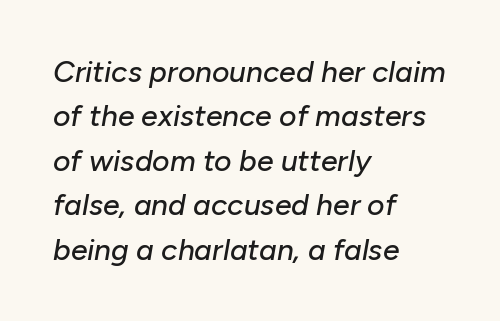
Q: Is the text italic (slanted)? A: Yes, it leans right by about 10 degrees.
Q: Is the text underlined? A: No.
Q: How is the paragraph aligned? A: Left-aligned.
Q: Is the spacing between letters normal or unusually wide? A: Normal.
Q: Is the spacing between lines tight, normal or loose? A: Normal.
Q: Width (condensed, normal, or wide)? A: Normal.
Q: Stroke contrast? A: Low.
Q: x-height? A: Medium.
Q: Monospaced? A: No.
